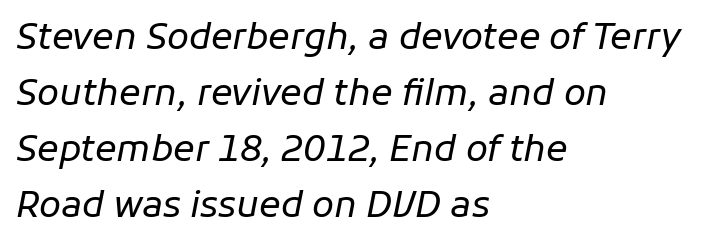
The image shows 36 px regular-weight type, italic (leaning right); set left-aligned, normal line spacing (1.56x), normal letter spacing, not underlined; low stroke contrast and a medium x-height.
